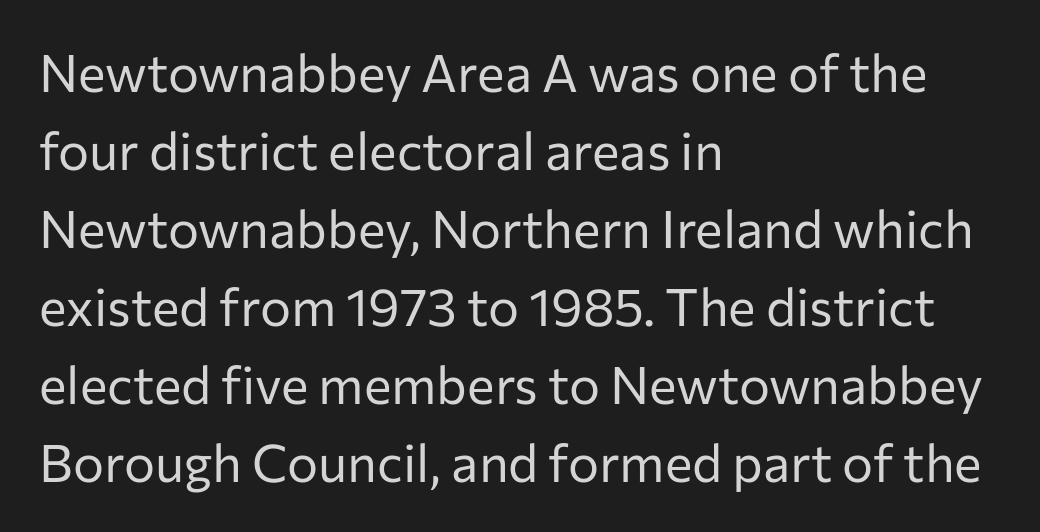
All the whitespace from short lines collects on the right. The lettering holds an erect, upright posture throughout. Stems and bowls with no extra thickness — not bold. Compared with typical paragraphs, the rows here are spaced about the same. Inter-character spacing is left at the font's built-in metrics. A typesetter would call this proportional, since set widths differ per character.
